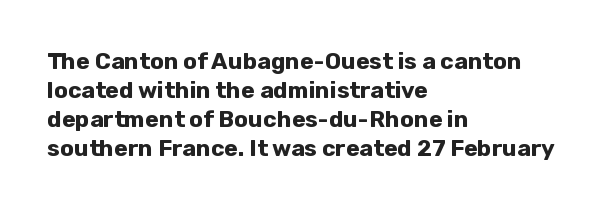
Q: Is the text bold? A: Yes.
Q: Is the text italic (slanted)? A: No, it is upright.
Q: Is the text underlined? A: No.
Q: How is the paragraph aligned? A: Left-aligned.
Q: Is the spacing between letters normal or unusually wide? A: Normal.
Q: Is the spacing between lines tight, normal or loose? A: Normal.
